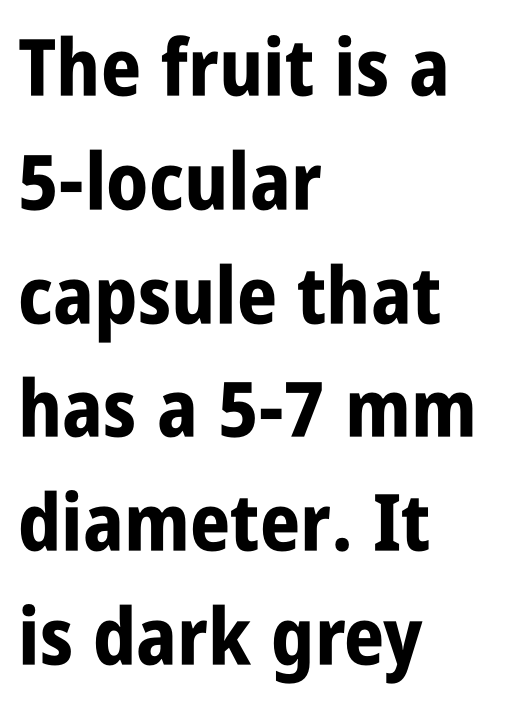
Each letter keeps its own natural width here, so spacing adapts to shape. Line spacing here is normal. A sans-serif font was chosen for this passage. Bold? Absolutely — the strokes are thick and heavy.
